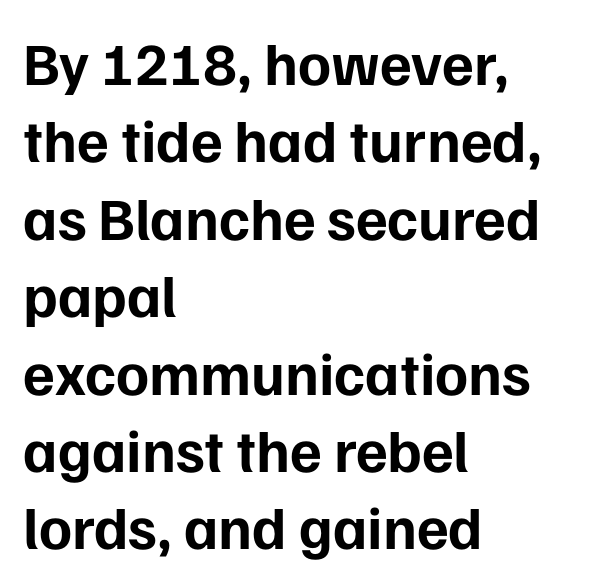
Q: Is the text bold? A: Yes.
Q: Is the text italic (slanted)? A: No, it is upright.
Q: Is the typeface a serif or a sans-serif typeface? A: Sans-serif.
Q: Is the text underlined? A: No.
Q: How is the paragraph aligned? A: Left-aligned.
Q: Is the spacing between letters normal or unusually wide? A: Normal.
Q: Is the spacing between lines tight, normal or loose? A: Normal.
Q: Width (condensed, normal, or wide)? A: Normal.
Q: Stroke contrast? A: Low.
Q: x-height? A: Medium.
Q: Monospaced? A: No.
